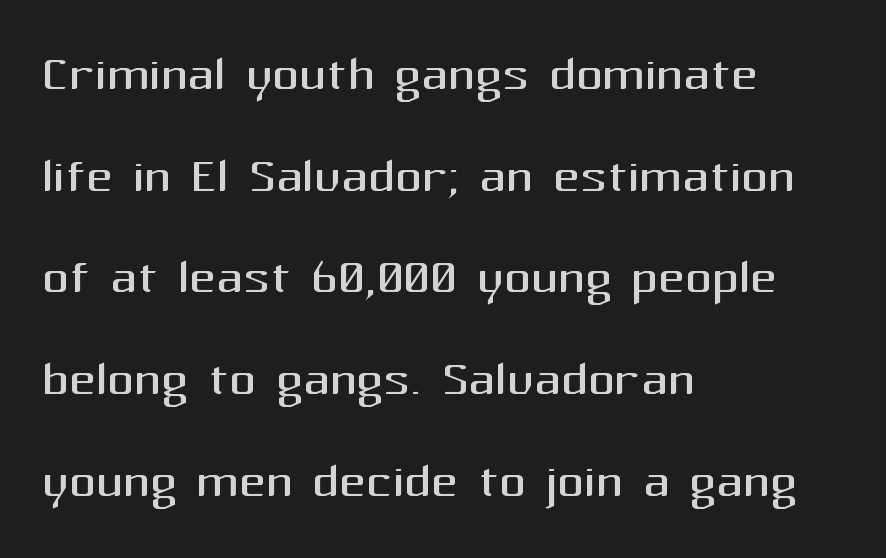
The image shows 66 px regular-weight sans-serif type, upright; set left-aligned, normal line spacing (1.54x), normal letter spacing, not underlined; medium stroke contrast and a medium x-height.
